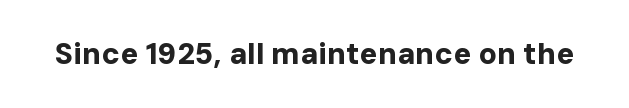
Q: Is the text bold? A: Yes.
Q: Is the text italic (slanted)? A: No, it is upright.
Q: Is the typeface a serif or a sans-serif typeface? A: Sans-serif.
Q: Is the text underlined? A: No.
Q: Is the spacing between letters normal or unusually wide? A: Normal.
Q: Width (condensed, normal, or wide)? A: Normal.
Q: Stroke contrast? A: Low.
Q: x-height? A: Medium.
Q: Monospaced? A: No.
